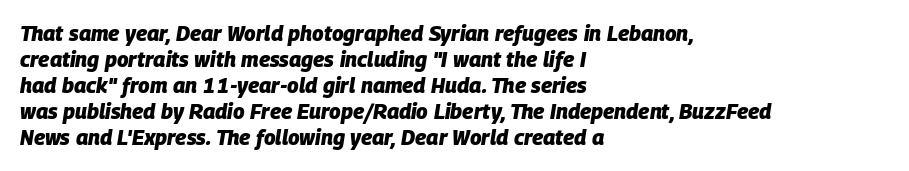
Q: Is the text bold? A: Yes.
Q: Is the text italic (slanted)? A: Yes, it leans right by about 9 degrees.
Q: Is the text underlined? A: No.
Q: How is the paragraph aligned? A: Left-aligned.
Q: Is the spacing between letters normal or unusually wide? A: Normal.
